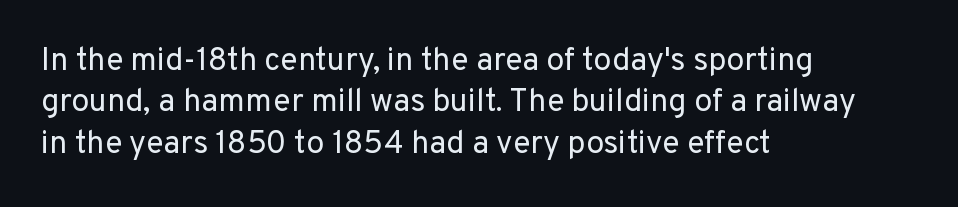
If you drew a ruler down the left edge, every line would touch it. Summary of weight: not heavy and not bold. The space beneath each line is pristine and unruled. Think of a printed novel: that variable character pitch is what you see here. Interline gaps are of average width in this sample.
